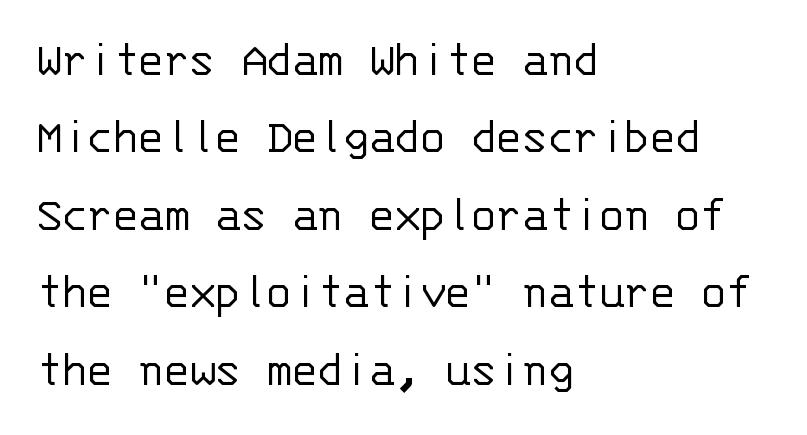
{"serif": "no", "italic": "no", "bold": "no", "weight": "light", "width": "normal", "stroke_contrast": "low", "x_height": "large", "monospaced": "yes", "underline": "no", "align": "left", "line_spacing": "normal", "line_spacing_ratio": 1.49, "letter_spacing": "normal", "letter_spacing_em": 0.0, "glyph_px": 52}
